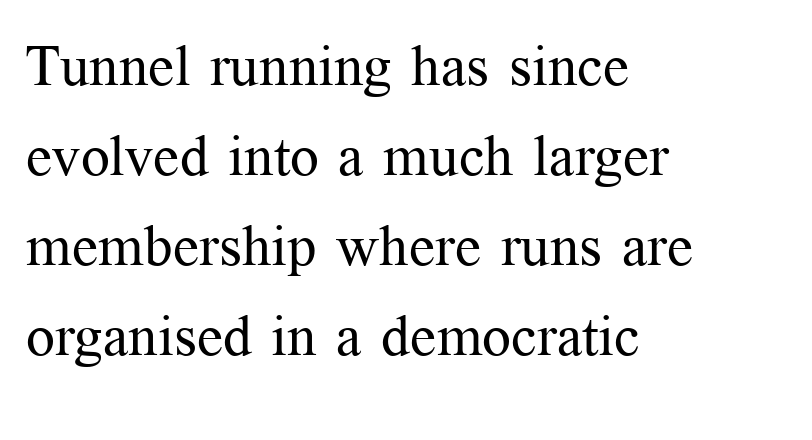
{"serif": "yes", "italic": "no", "bold": "no", "weight": "regular", "width": "normal", "stroke_contrast": "medium", "x_height": "medium", "monospaced": "no", "underline": "no", "align": "left", "line_spacing": "normal", "line_spacing_ratio": 1.58, "letter_spacing": "normal", "letter_spacing_em": 0.0, "glyph_px": 57}
